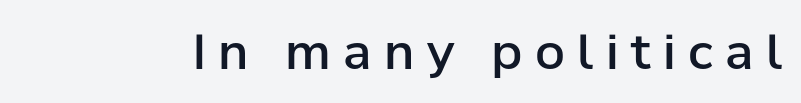
Q: Is the text bold? A: Semi-bold.
Q: Is the text italic (slanted)? A: No, it is upright.
Q: Is the typeface a serif or a sans-serif typeface? A: Sans-serif.
Q: Is the text underlined? A: No.
Q: Is the spacing between letters normal or unusually wide? A: Unusually wide.
Q: Width (condensed, normal, or wide)? A: Normal.
Q: Stroke contrast? A: Low.
Q: x-height? A: Medium.
Q: Monospaced? A: No.
